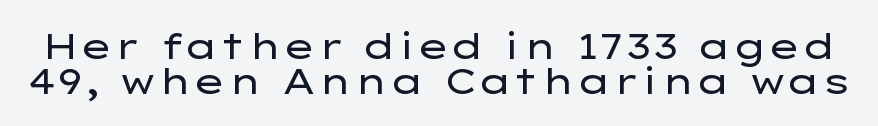
Plain, unruled lines of type. The weight would be labelled regular, book, light, or lighter still. Honestly, the letter spacing is just normal — you wouldn't notice it. The vertical gap from one line to the next is small. Character widths vary here, with narrow letters taking less room than wide ones. Every stem runs plumb, perpendicular to the baseline.
